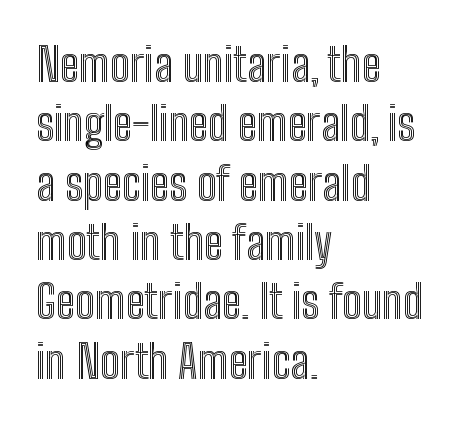
Posture: straight, roman, zero tilt. Do the characters align in a grid? No, the font is proportional. Honestly, the row spacing looks completely unremarkable. The paragraph has a hard left edge and a soft right edge.
